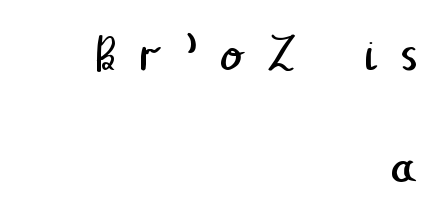
The image shows 52 px regular-weight sans-serif type; set right-aligned, loose line spacing (2.13x), unusually wide letter spacing (+0.42 em), not underlined; low stroke contrast and a medium x-height.
